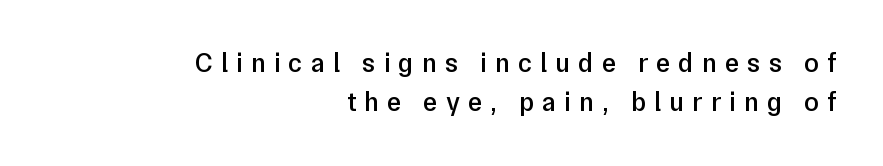
The image shows 27 px text type, upright; set right-aligned, normal line spacing (1.45x), unusually wide letter spacing (+0.3 em), not underlined.
